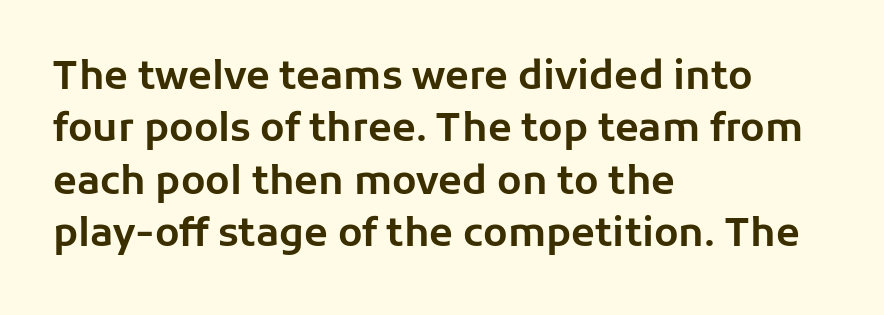
The image shows 39 px sans-serif type, upright; set left-aligned, normal line spacing (1.34x), normal letter spacing, not underlined; low stroke contrast and a medium x-height.
